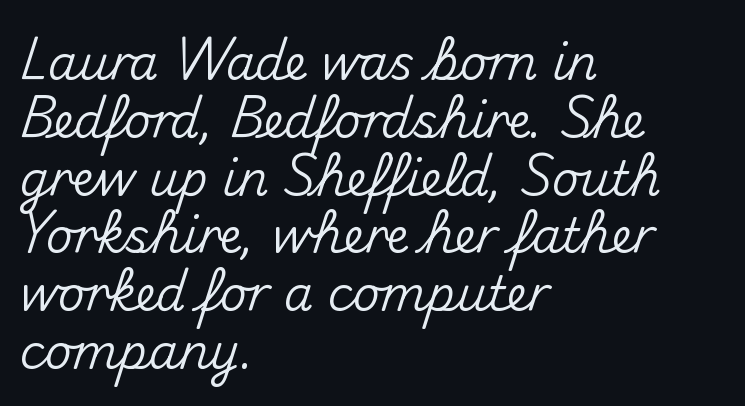
{"serif": "no", "width": "normal", "stroke_contrast": "medium", "x_height": "small", "monospaced": "no", "underline": "no", "align": "left", "line_spacing_ratio": 1.23, "letter_spacing": "normal", "letter_spacing_em": 0.0, "glyph_px": 47}
